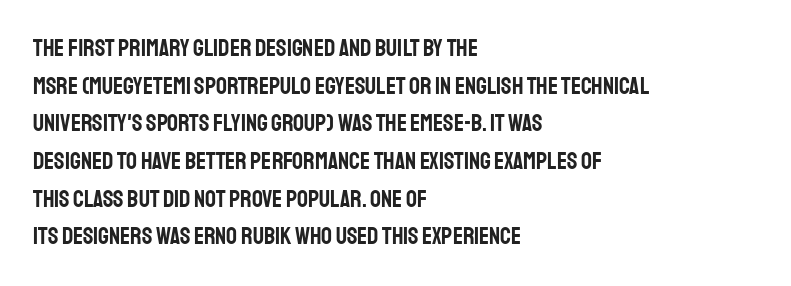
The image shows 24 px text type, upright; set left-aligned, normal line spacing (1.57x), normal letter spacing, not underlined.
